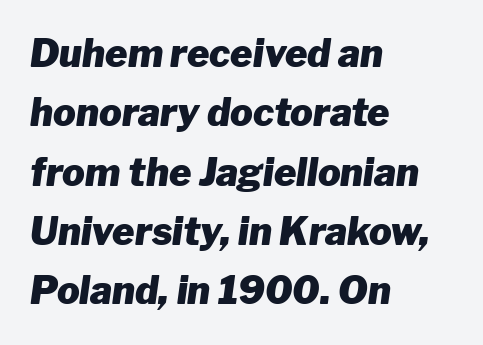
Glance below the letters and you will spot only blank space. Horizontal bands of white between lines are of average thickness. Does the copy run flush right? No — it runs flush left. Each letter keeps its own natural width here, so spacing adapts to shape. Short note: letters normally spaced. Looking at the ascenders, they clearly lean.
